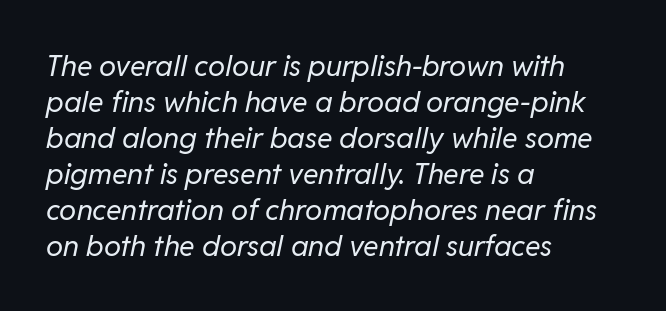
What stands out about the letter spacing? Nothing — it is the standard amount. The strokes are not fattened; the text isn't bold. The zone under the glyphs is completely vacant. Horizontally, the lines are justified to the leading edge only.
